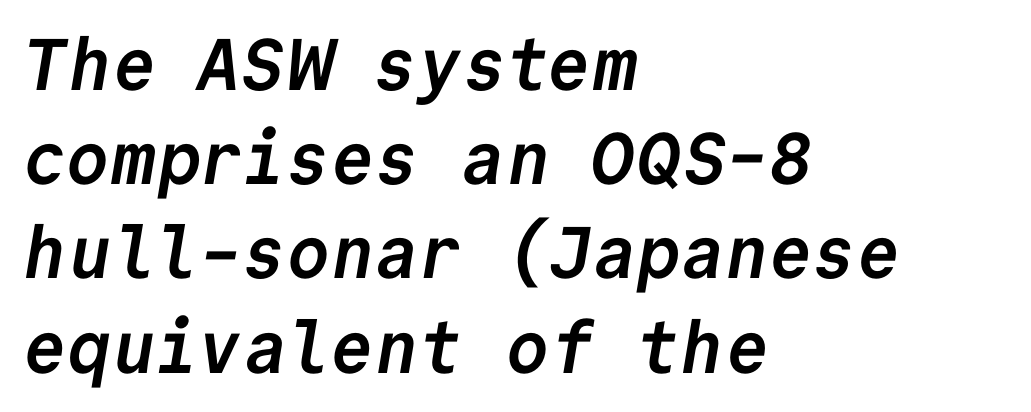
{"serif": "no", "bold": "yes", "weight": "semibold", "width": "normal", "stroke_contrast": "low", "x_height": "medium", "monospaced": "yes", "underline": "no", "align": "left", "line_spacing": "normal", "line_spacing_ratio": 1.29, "letter_spacing": "normal", "letter_spacing_em": 0.0, "glyph_px": 73}
